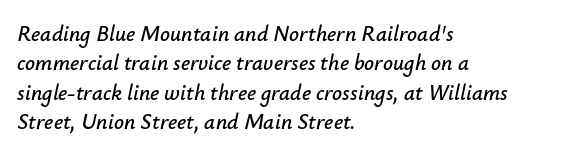
Q: Is the text italic (slanted)? A: Yes, it leans right by about 12 degrees.
Q: Is the text underlined? A: No.
Q: How is the paragraph aligned? A: Left-aligned.
Q: Is the spacing between letters normal or unusually wide? A: Normal.
Q: Is the spacing between lines tight, normal or loose? A: Normal.
